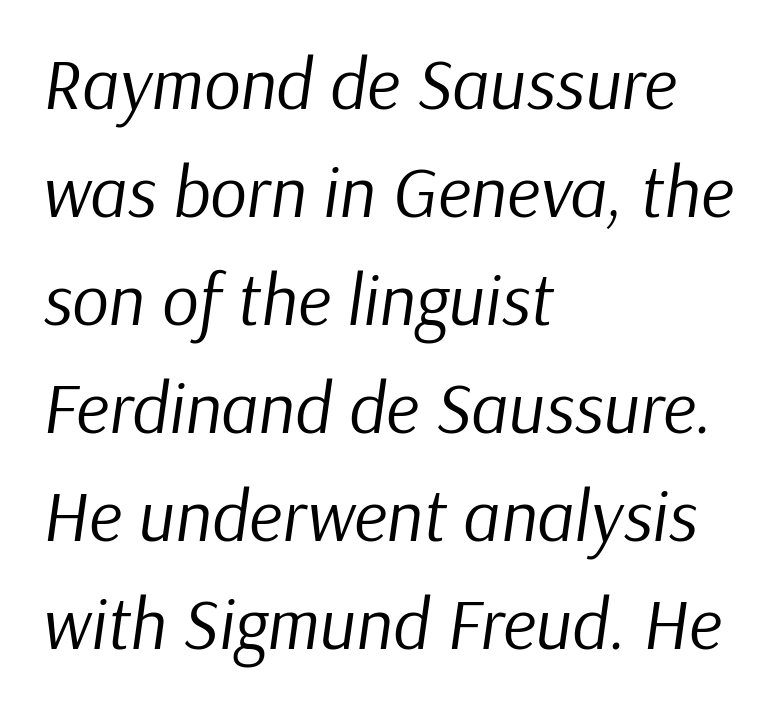
Q: Is the text bold? A: No.
Q: Is the text italic (slanted)? A: Yes, it leans right by about 9 degrees.
Q: Is the text underlined? A: No.
Q: How is the paragraph aligned? A: Left-aligned.
Q: Is the spacing between letters normal or unusually wide? A: Normal.
Q: Is the spacing between lines tight, normal or loose? A: Normal.
Q: Width (condensed, normal, or wide)? A: Normal.
Q: Stroke contrast? A: Low.
Q: x-height? A: Medium.
Q: Monospaced? A: No.
